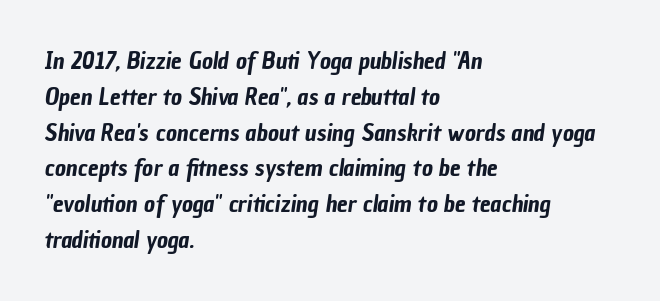
The image shows 24 px text type; set left-aligned, normal line spacing (1.49x), normal letter spacing, not underlined.
